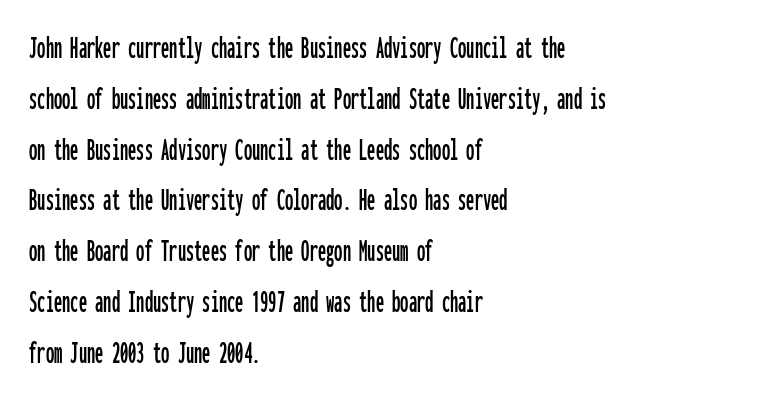
Q: Is the text italic (slanted)? A: No, it is upright.
Q: Is the typeface a serif or a sans-serif typeface? A: Sans-serif.
Q: Is the text underlined? A: No.
Q: How is the paragraph aligned? A: Left-aligned.
Q: Is the spacing between letters normal or unusually wide? A: Normal.
Q: Is the spacing between lines tight, normal or loose? A: Normal.
Q: Width (condensed, normal, or wide)? A: Condensed.
Q: Stroke contrast? A: Low.
Q: x-height? A: Medium.
Q: Monospaced? A: Yes.
